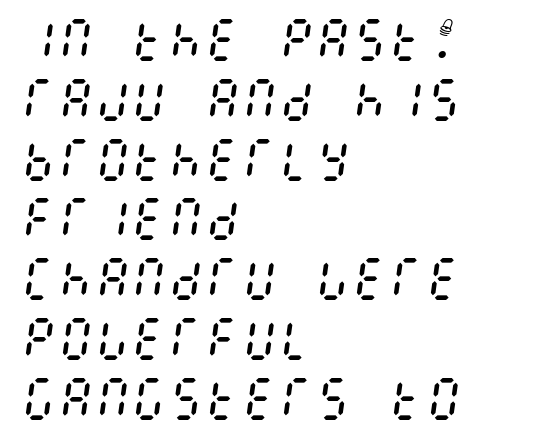
The image shows 46 px regular-weight, condensed type, italic (leaning right); set left-aligned, normal line spacing (1.3x), normal letter spacing, not underlined; medium stroke contrast and a large x-height.
